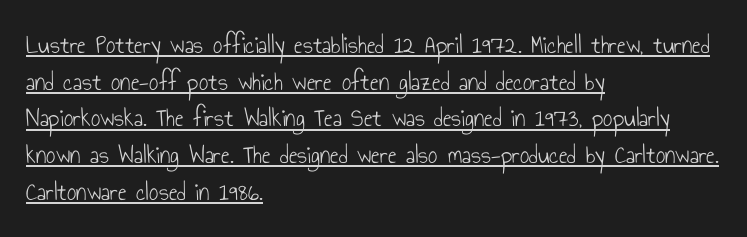
You can see a thin bar hugging the bottom of the glyphs. It's the straight-up-and-down kind of type. The typesetter chose a ragged-right arrangement here. In terms of letterspacing, this is plain default setting.
